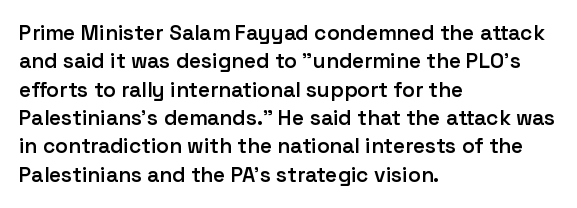
{"italic": "no", "bold": "semi", "underline": "no", "align": "left", "line_spacing": "normal", "line_spacing_ratio": 1.35, "letter_spacing": "normal", "letter_spacing_em": 0.0, "glyph_px": 21}
